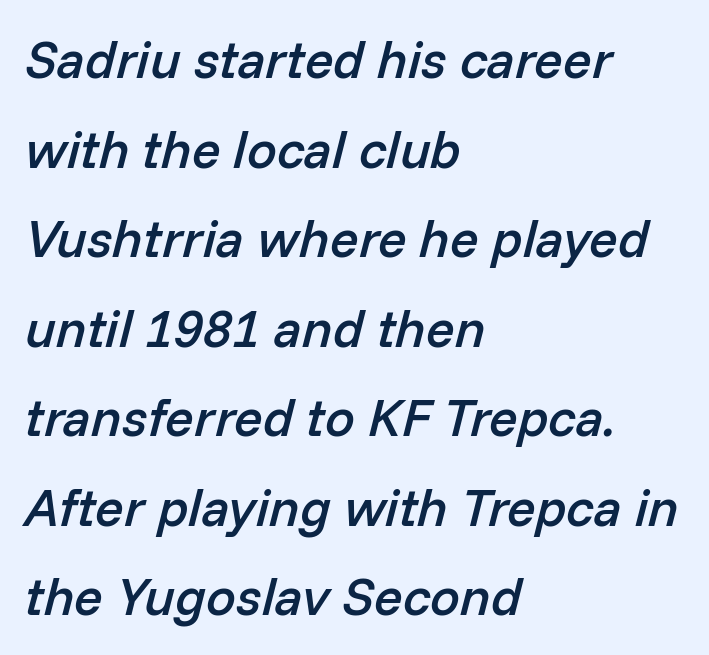
Q: Is the text bold? A: Semi-bold.
Q: Is the text italic (slanted)? A: Yes, it leans right by about 14 degrees.
Q: Is the text underlined? A: No.
Q: How is the paragraph aligned? A: Left-aligned.
Q: Is the spacing between letters normal or unusually wide? A: Normal.
Q: Is the spacing between lines tight, normal or loose? A: Normal.
Q: Width (condensed, normal, or wide)? A: Normal.
Q: Stroke contrast? A: Low.
Q: x-height? A: Medium.
Q: Monospaced? A: No.
